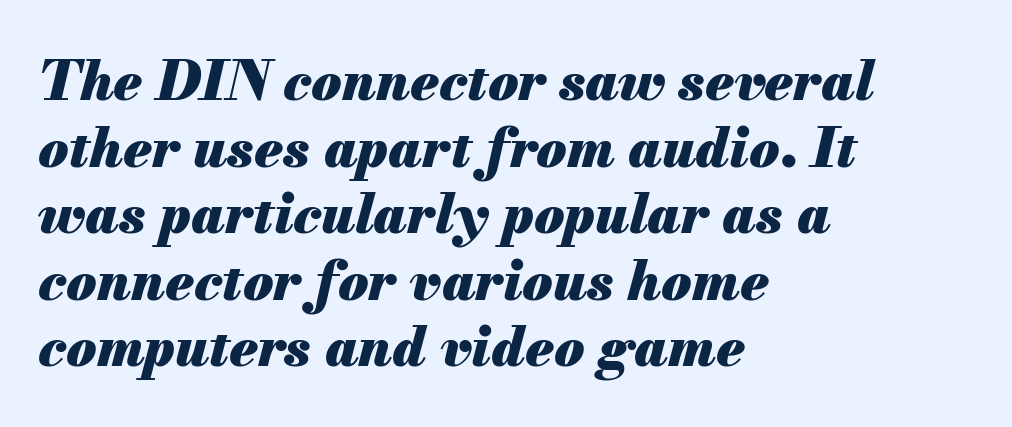
Think of a printed novel: that variable character pitch is what you see here. The face used here has the dense, thick strokes of a bold. If you drew a ruler down the left edge, every line would touch it. Quick note: underline off. Yep, that's italic — everything's leaning.
